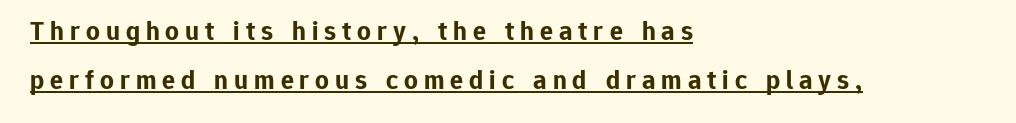
The image shows 27 px bold type, upright; set left-aligned, line spacing 1.83x, unusually wide letter spacing (+0.22 em), underlined.
